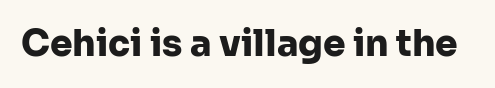
{"serif": "no", "italic": "no", "bold": "yes", "weight": "heavy", "width": "normal", "stroke_contrast": "low", "x_height": "medium", "monospaced": "no", "underline": "no", "letter_spacing": "normal", "letter_spacing_em": 0.0, "glyph_px": 36}
